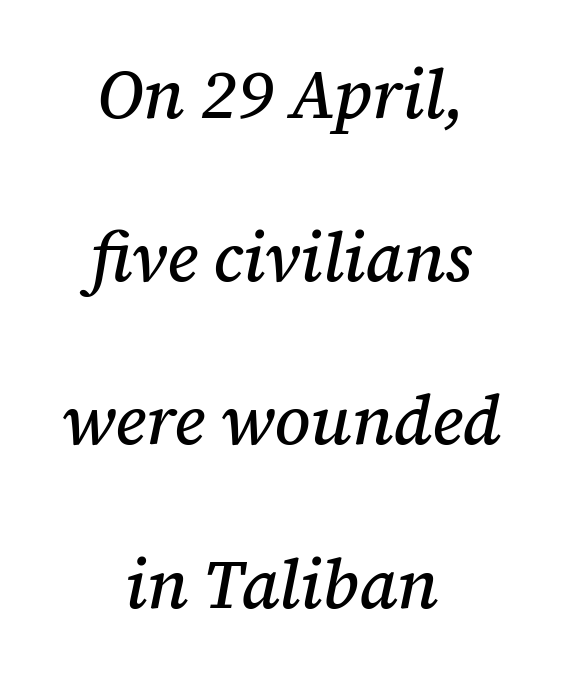
{"serif": "yes", "italic": "yes", "lean": "right", "slant_degrees": 12, "width": "normal", "stroke_contrast": "medium", "x_height": "medium", "monospaced": "no", "underline": "no", "align": "center", "line_spacing": "loose", "line_spacing_ratio": 2.4, "letter_spacing": "normal", "letter_spacing_em": 0.0, "glyph_px": 68}
